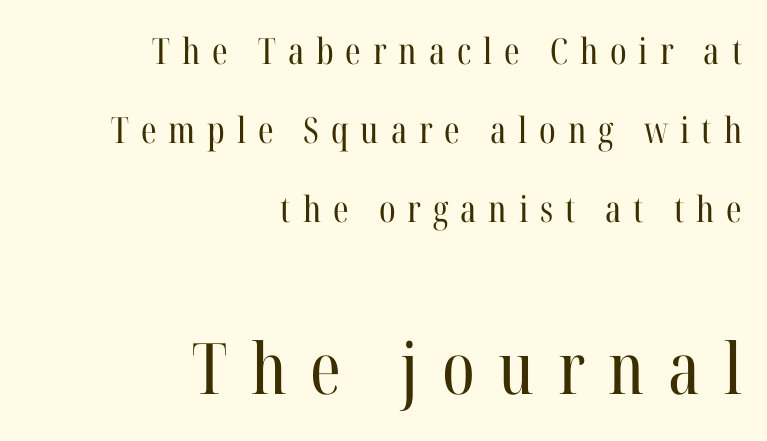
{"serif": "yes", "italic": "no", "bold": "no", "weight": "regular", "width": "condensed", "stroke_contrast": "high", "x_height": "medium", "monospaced": "no", "underline": "no", "align": "right", "line_spacing": "loose", "line_spacing_ratio": 2.19, "letter_spacing": "wide", "letter_spacing_em": 0.33, "larger_block": "second", "size_ratio": 1.97, "glyph_px": 71}
